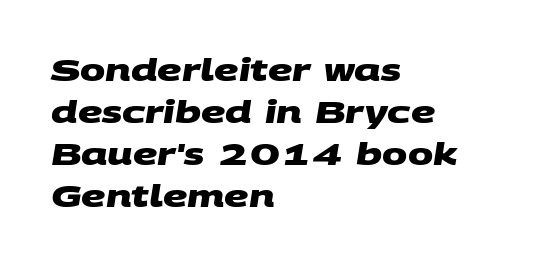
Q: Is the text bold? A: Yes.
Q: Is the typeface a serif or a sans-serif typeface? A: Sans-serif.
Q: Is the text underlined? A: No.
Q: How is the paragraph aligned? A: Left-aligned.
Q: Is the spacing between letters normal or unusually wide? A: Normal.
Q: Is the spacing between lines tight, normal or loose? A: Normal.
Q: Width (condensed, normal, or wide)? A: Wide.
Q: Stroke contrast? A: Medium.
Q: x-height? A: Large.
Q: Monospaced? A: No.
